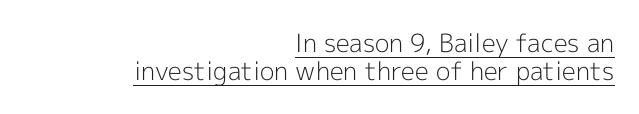
{"italic": "no", "bold": "no", "underline": "yes", "align": "right", "line_spacing": "tight", "line_spacing_ratio": 1.14, "letter_spacing": "normal", "letter_spacing_em": 0.0, "glyph_px": 25}
